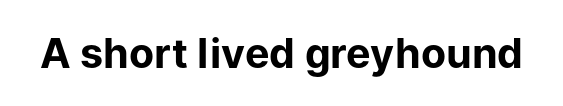
The lettering holds an erect, upright posture throughout. In terms of weight, the rendering is a true, heavy bold. Beneath every word, the page is bare. The type family on display is of the sans-serif kind. Does extra space separate the letters? No, they use regular spacing. Each letter keeps its own natural width here, so spacing adapts to shape.
